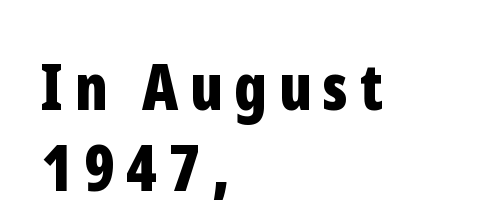
{"serif": "no", "italic": "no", "bold": "yes", "weight": "bold", "width": "condensed", "stroke_contrast": "low", "x_height": "medium", "monospaced": "no", "underline": "no", "align": "left", "line_spacing": "normal", "line_spacing_ratio": 1.26, "glyph_px": 64}
